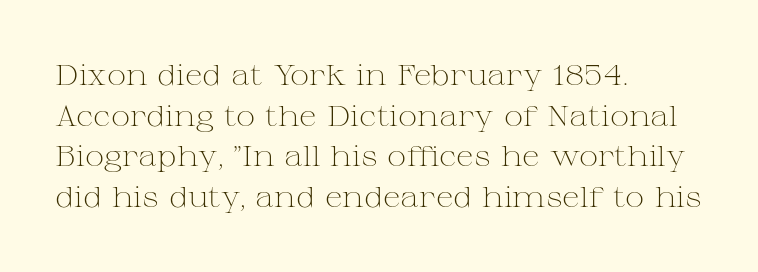
{"serif": "yes", "italic": "no", "bold": "no", "weight": "light", "width": "wide", "stroke_contrast": "medium", "x_height": "medium", "monospaced": "no", "underline": "no", "align": "left", "line_spacing": "normal", "line_spacing_ratio": 1.4, "letter_spacing": "normal", "letter_spacing_em": 0.0, "glyph_px": 29}
